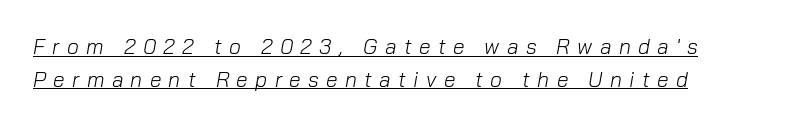
{"italic": "yes", "lean": "right", "slant_degrees": 10, "bold": "no", "underline": "yes", "line_spacing": "normal", "line_spacing_ratio": 1.56, "letter_spacing": "wide", "letter_spacing_em": 0.35, "glyph_px": 21}
